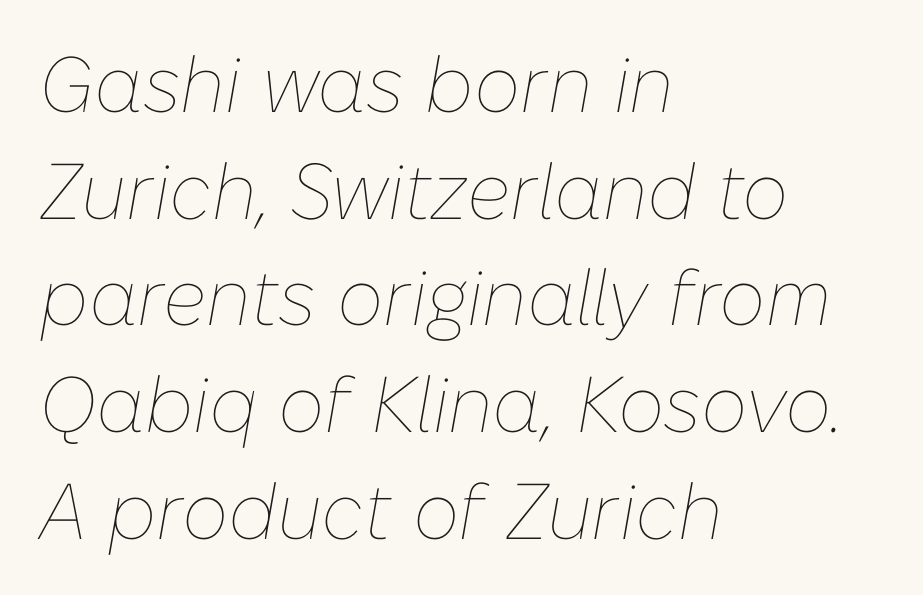
{"italic": "yes", "lean": "right", "slant_degrees": 10, "bold": "no", "weight": "thin", "width": "normal", "stroke_contrast": "low", "x_height": "medium", "monospaced": "no", "underline": "no", "align": "left", "line_spacing": "normal", "line_spacing_ratio": 1.35, "letter_spacing": "normal", "letter_spacing_em": 0.0, "glyph_px": 79}
